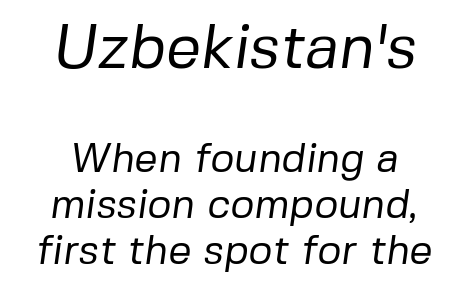
Q: Is the text bold? A: No.
Q: Is the typeface a serif or a sans-serif typeface? A: Sans-serif.
Q: Is the text underlined? A: No.
Q: Is the spacing between letters normal or unusually wide? A: Normal.
Q: Is the spacing between lines tight, normal or loose? A: Tight.
Q: Which block of text is set in a larger size, the first (top) or the second (bottom)? A: The first (top) one.
Q: Width (condensed, normal, or wide)? A: Normal.
Q: Stroke contrast? A: Low.
Q: x-height? A: Medium.
Q: Monospaced? A: No.
